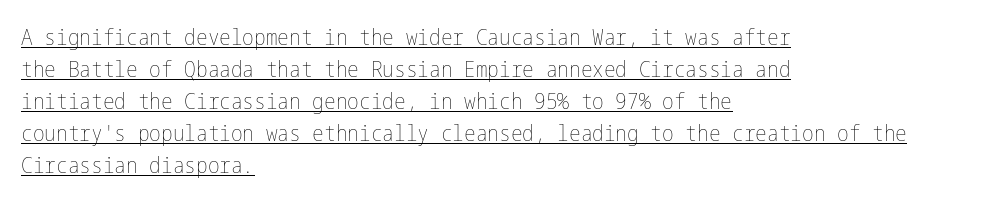
Q: Is the text bold? A: No.
Q: Is the text italic (slanted)? A: No, it is upright.
Q: Is the text underlined? A: Yes.
Q: How is the paragraph aligned? A: Left-aligned.
Q: Is the spacing between letters normal or unusually wide? A: Normal.
Q: Is the spacing between lines tight, normal or loose? A: Normal.
